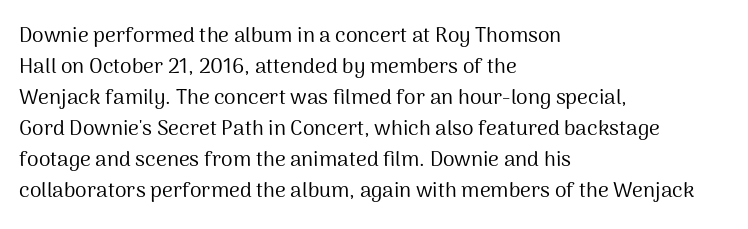
{"italic": "no", "bold": "no", "underline": "no", "align": "left", "line_spacing": "normal", "line_spacing_ratio": 1.48, "letter_spacing": "normal", "letter_spacing_em": 0.0, "glyph_px": 21}
